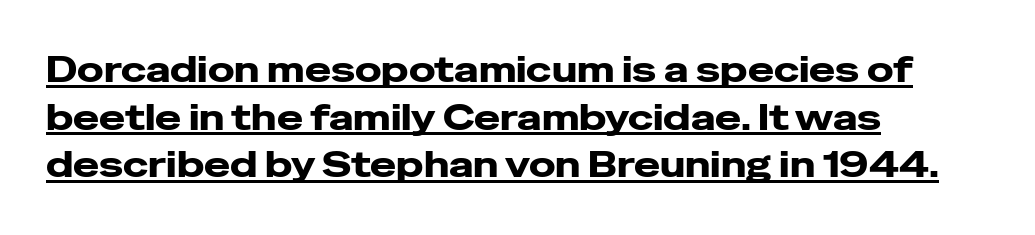
Q: Is the text bold? A: Yes.
Q: Is the text italic (slanted)? A: No, it is upright.
Q: Is the typeface a serif or a sans-serif typeface? A: Sans-serif.
Q: Is the text underlined? A: Yes.
Q: How is the paragraph aligned? A: Left-aligned.
Q: Is the spacing between letters normal or unusually wide? A: Normal.
Q: Is the spacing between lines tight, normal or loose? A: Normal.
Q: Width (condensed, normal, or wide)? A: Wide.
Q: Stroke contrast? A: Low.
Q: x-height? A: Medium.
Q: Monospaced? A: No.
